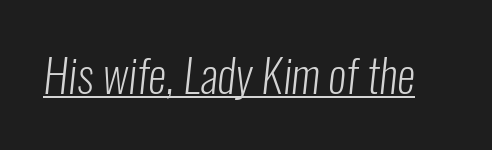
Look at the bottom of the vertical strokes: they stop flat, with no serifs. A quiet, ordinary-to-light weight characterises the typeface. What stands out about the letter spacing? Nothing — it is the standard amount. Caption: lettering with a line underneath.
